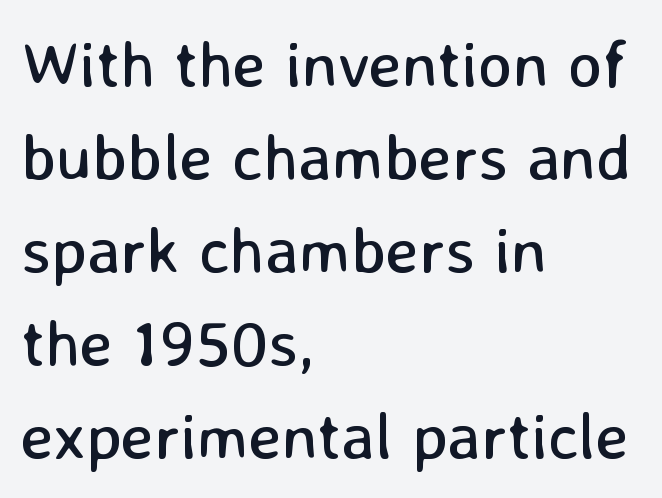
{"serif": "no", "italic": "no", "bold": "no", "weight": "regular", "width": "normal", "stroke_contrast": "low", "x_height": "medium", "monospaced": "no", "underline": "no", "align": "left", "line_spacing": "normal", "line_spacing_ratio": 1.41, "letter_spacing": "normal", "letter_spacing_em": 0.0, "glyph_px": 66}
